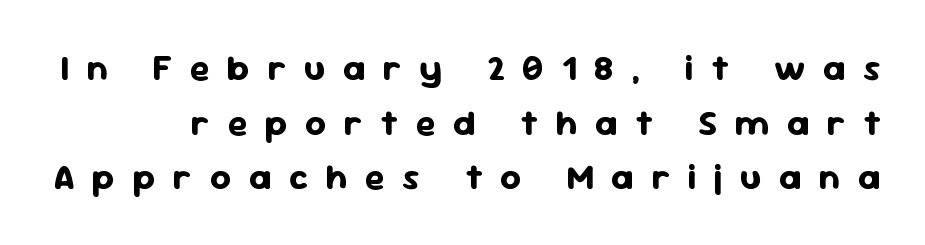
The tracking jumps out immediately: characters are airy and widely separated. The letters carry no serifs — their stems end cleanly without finishing strokes. What weight is shown? A full bold with thick strokes. Do the letters lean? They stand straight.
